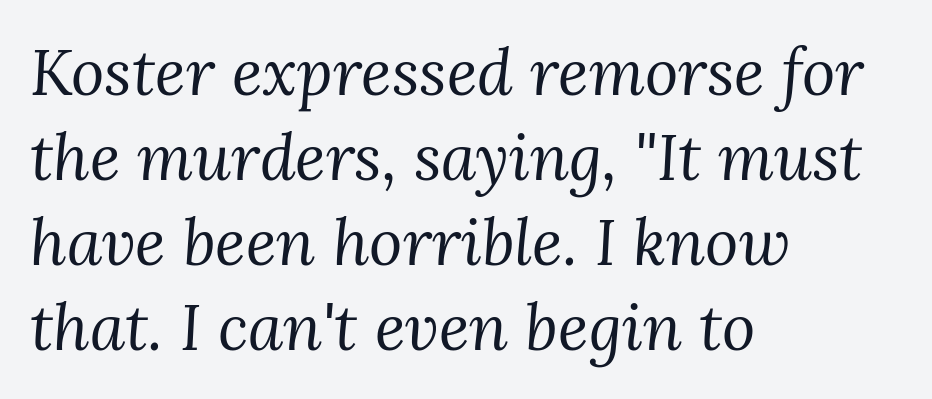
Q: Is the text bold? A: No.
Q: Is the text italic (slanted)? A: Yes, it leans right by about 3 degrees.
Q: Is the typeface a serif or a sans-serif typeface? A: Serif.
Q: Is the text underlined? A: No.
Q: How is the paragraph aligned? A: Left-aligned.
Q: Is the spacing between letters normal or unusually wide? A: Normal.
Q: Is the spacing between lines tight, normal or loose? A: Normal.
Q: Width (condensed, normal, or wide)? A: Normal.
Q: Stroke contrast? A: Medium.
Q: x-height? A: Medium.
Q: Monospaced? A: No.
